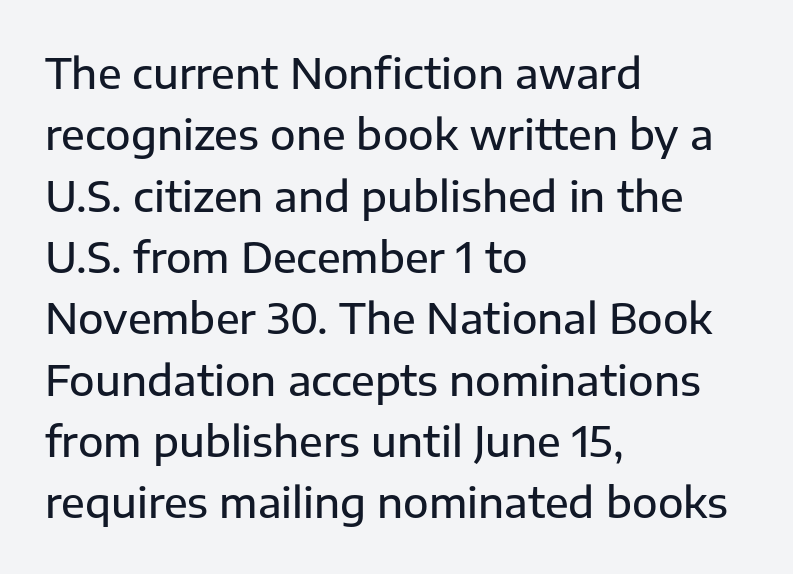
The specimen reads as upright at a glance. Classification — sans serif. Nothing unusual about the tracking: characters are spaced as the font intends. Each letter keeps its own natural width here, so spacing adapts to shape. Descender tails drop into unmarked territory.
